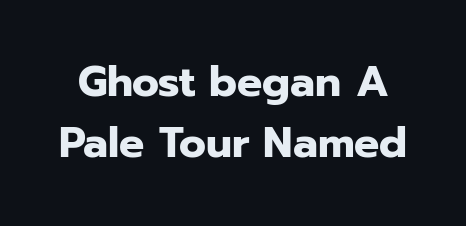
The image shows 42 px heavy sans-serif type, upright; set normal line spacing (1.46x), normal letter spacing, not underlined; low stroke contrast and a medium x-height.
